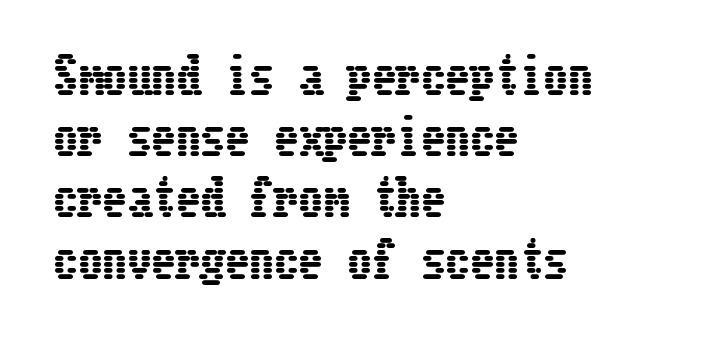
{"italic": "no", "width": "condensed", "stroke_contrast": "low", "x_height": "medium", "underline": "no", "align": "left", "line_spacing": "normal", "line_spacing_ratio": 1.25, "letter_spacing": "normal", "letter_spacing_em": 0.0, "glyph_px": 49}
